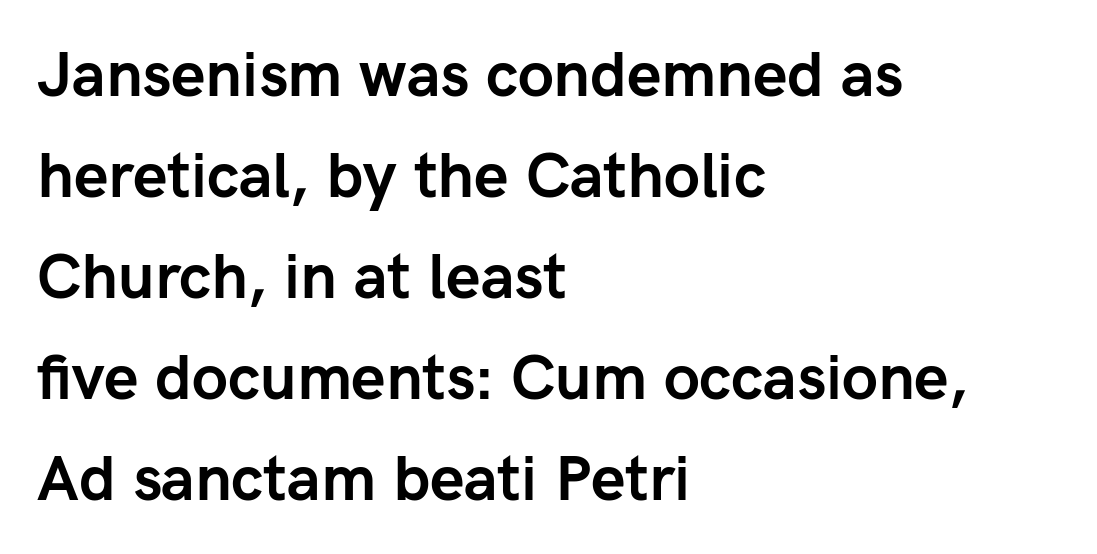
Q: Is the text bold? A: Yes.
Q: Is the text italic (slanted)? A: No, it is upright.
Q: Is the typeface a serif or a sans-serif typeface? A: Sans-serif.
Q: Is the text underlined? A: No.
Q: How is the paragraph aligned? A: Left-aligned.
Q: Is the spacing between letters normal or unusually wide? A: Normal.
Q: Is the spacing between lines tight, normal or loose? A: Normal.
Q: Width (condensed, normal, or wide)? A: Normal.
Q: Stroke contrast? A: Low.
Q: x-height? A: Medium.
Q: Monospaced? A: No.
